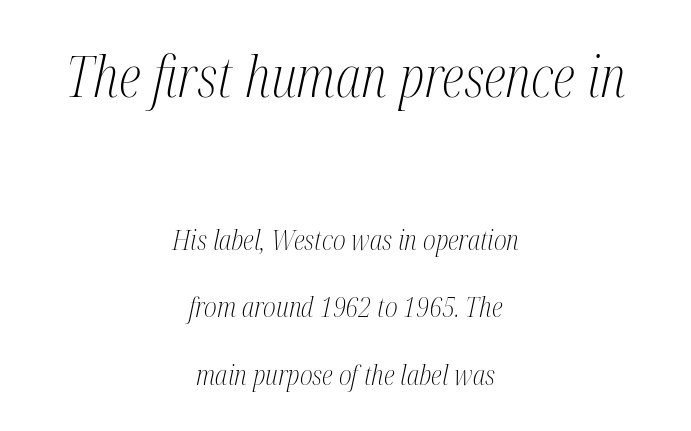
Q: Is the text bold? A: No.
Q: Is the text italic (slanted)? A: Yes, it leans right by about 12 degrees.
Q: Is the typeface a serif or a sans-serif typeface? A: Serif.
Q: Is the text underlined? A: No.
Q: How is the paragraph aligned? A: Centered.
Q: Is the spacing between letters normal or unusually wide? A: Normal.
Q: Is the spacing between lines tight, normal or loose? A: Loose.
Q: Which block of text is set in a larger size, the first (top) or the second (bottom)? A: The first (top) one.
Q: Width (condensed, normal, or wide)? A: Condensed.
Q: Stroke contrast? A: Medium.
Q: x-height? A: Medium.
Q: Monospaced? A: No.
